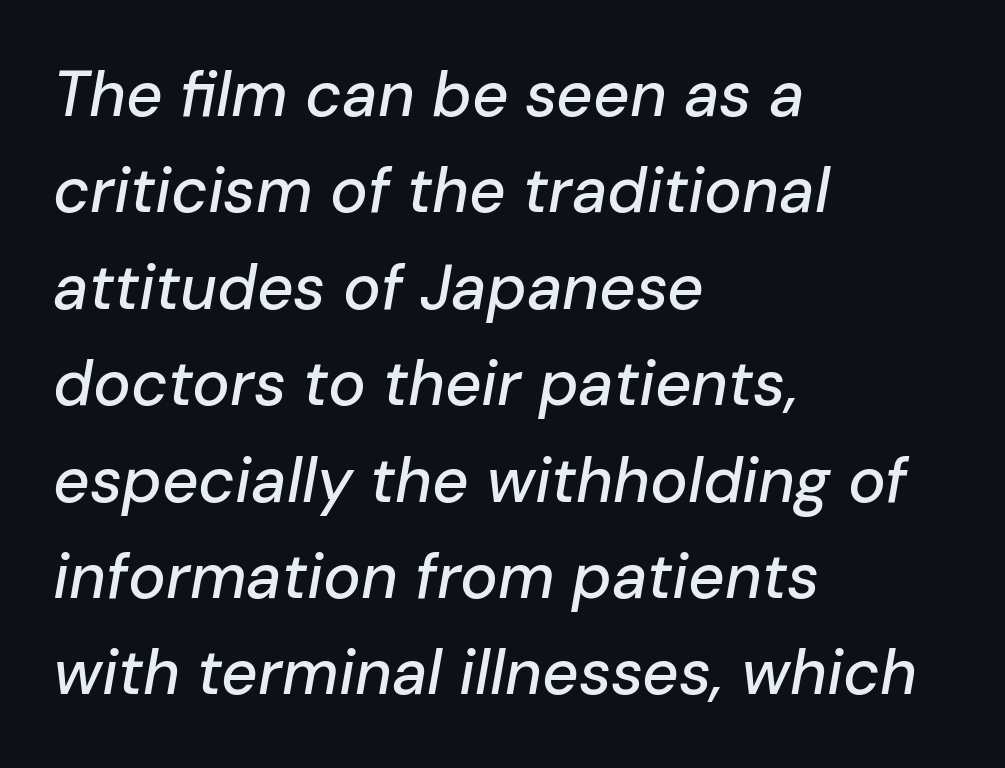
{"italic": "yes", "lean": "right", "slant_degrees": 10, "width": "normal", "stroke_contrast": "low", "x_height": "medium", "monospaced": "no", "underline": "no", "align": "left", "line_spacing": "normal", "line_spacing_ratio": 1.53, "letter_spacing": "normal", "letter_spacing_em": 0.0, "glyph_px": 63}
